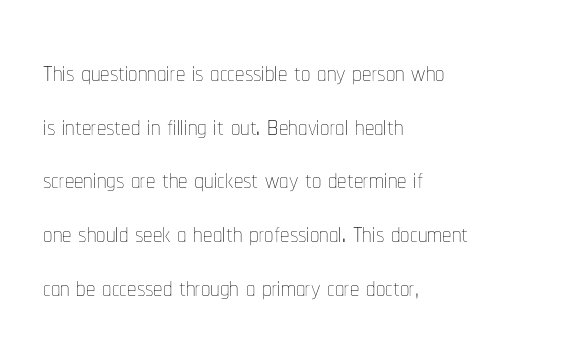
Nope, not italic — everything's standing straight. The zone under the glyphs is completely vacant. The leading is moderate, giving the passage an even texture. Tracking here is standard; glyphs follow each other at the usual distance. Stroke mass is kept to a normal reading level or below. Short and long lines alike share a common starting point at left.
